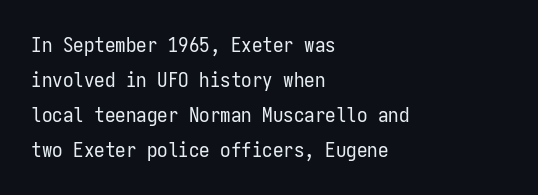
The image shows 21 px text type, upright; set left-aligned, normal line spacing (1.67x), normal letter spacing, not underlined.
